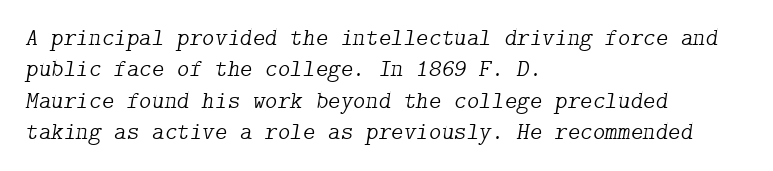
The image shows 24 px text type, italic (leaning right); set left-aligned, normal line spacing (1.31x), normal letter spacing, not underlined.
